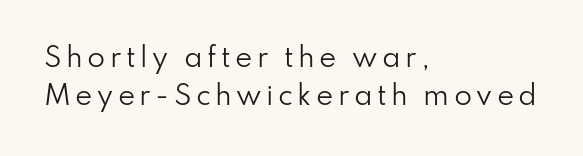
Q: Is the text bold? A: No.
Q: Is the text italic (slanted)? A: No, it is upright.
Q: Is the text underlined? A: No.
Q: How is the paragraph aligned? A: Left-aligned.
Q: Is the spacing between lines tight, normal or loose? A: Normal.
